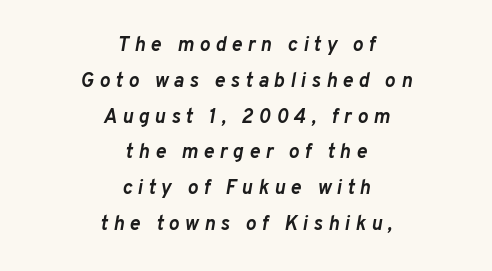
The image shows 20 px bold type, italic (leaning right); set centered, line spacing 1.79x, unusually wide letter spacing (+0.27 em), not underlined.
